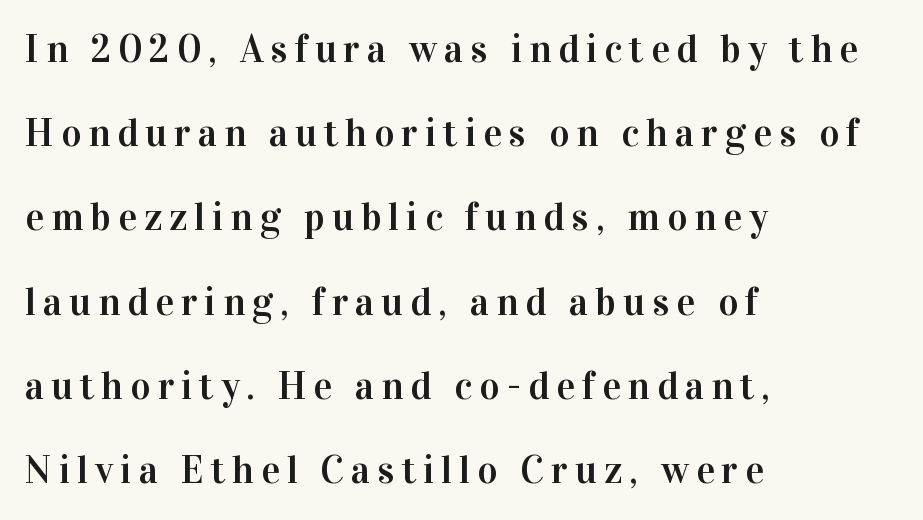
Q: Is the text italic (slanted)? A: No, it is upright.
Q: Is the typeface a serif or a sans-serif typeface? A: Serif.
Q: Is the text underlined? A: No.
Q: How is the paragraph aligned? A: Left-aligned.
Q: Is the spacing between lines tight, normal or loose? A: Loose.
Q: Width (condensed, normal, or wide)? A: Normal.
Q: Stroke contrast? A: High.
Q: x-height? A: Medium.
Q: Monospaced? A: No.
